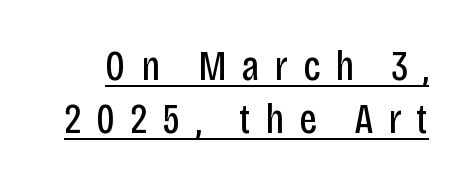
Q: Is the text bold? A: No.
Q: Is the text italic (slanted)? A: No, it is upright.
Q: Is the typeface a serif or a sans-serif typeface? A: Sans-serif.
Q: Is the text underlined? A: Yes.
Q: Is the spacing between letters normal or unusually wide? A: Unusually wide.
Q: Width (condensed, normal, or wide)? A: Condensed.
Q: Stroke contrast? A: Low.
Q: x-height? A: Large.
Q: Monospaced? A: No.
